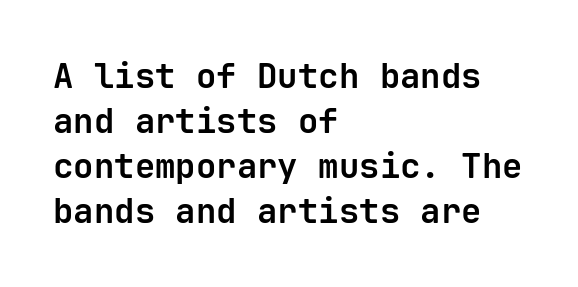
The image shows 34 px bold sans-serif type, upright, monospaced; set left-aligned, normal line spacing (1.32x), normal letter spacing, not underlined; low stroke contrast and a medium x-height.
